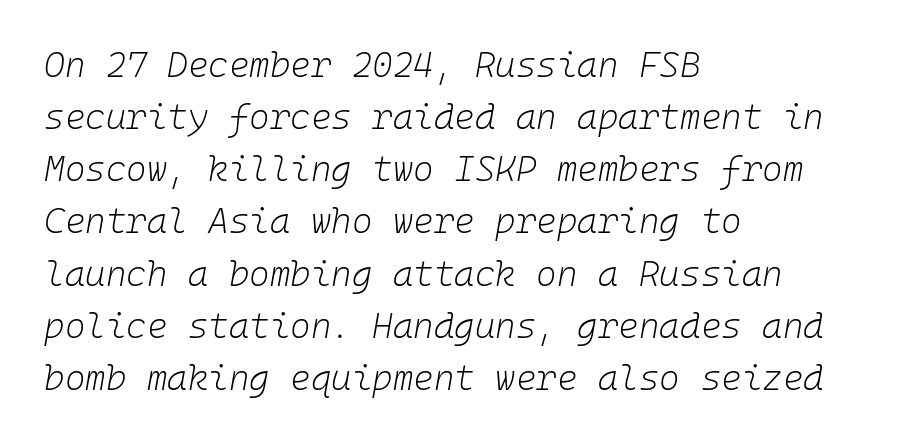
Q: Is the text bold? A: No.
Q: Is the text italic (slanted)? A: Yes, it leans right by about 10 degrees.
Q: Is the text underlined? A: No.
Q: How is the paragraph aligned? A: Left-aligned.
Q: Is the spacing between letters normal or unusually wide? A: Normal.
Q: Is the spacing between lines tight, normal or loose? A: Normal.
Q: Width (condensed, normal, or wide)? A: Normal.
Q: Stroke contrast? A: Low.
Q: x-height? A: Medium.
Q: Monospaced? A: Yes.
